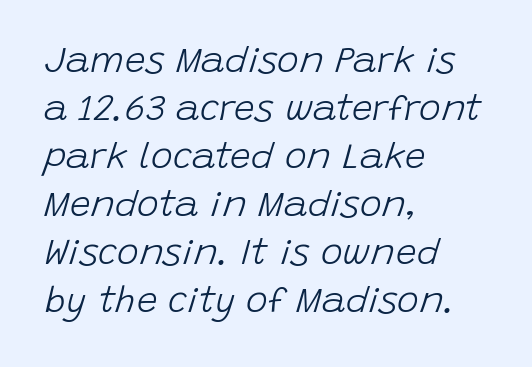
Compared with typical body copy, the letter spacing here is the same. The glyphs look as if they've been sheared to an angle. Words float on clear page, feet unadorned. You could not count columns in this text — the font is proportionally spaced. Regular leading.
